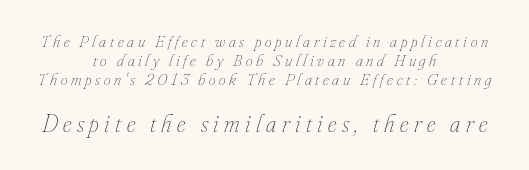
{"italic": "yes", "lean": "right", "slant_degrees": 16, "bold": "no", "underline": "no", "align": "center", "line_spacing": "tight", "line_spacing_ratio": 1.12, "letter_spacing": "wide", "letter_spacing_em": 0.22, "larger_block": "second", "size_ratio": 1.47, "glyph_px": 25}
